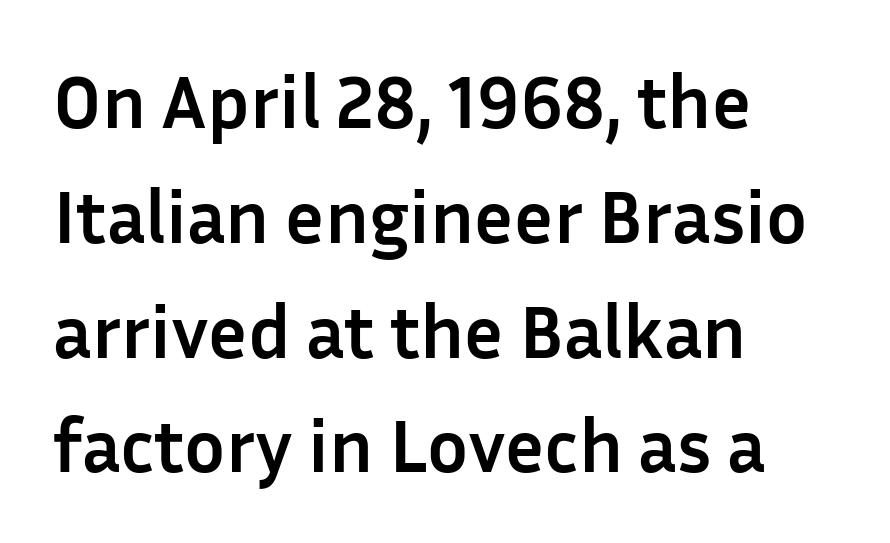
{"serif": "no", "italic": "no", "bold": "yes", "weight": "semibold", "width": "normal", "stroke_contrast": "low", "x_height": "medium", "monospaced": "no", "underline": "no", "align": "left", "line_spacing": "normal", "line_spacing_ratio": 1.51, "letter_spacing": "normal", "letter_spacing_em": 0.0, "glyph_px": 76}
